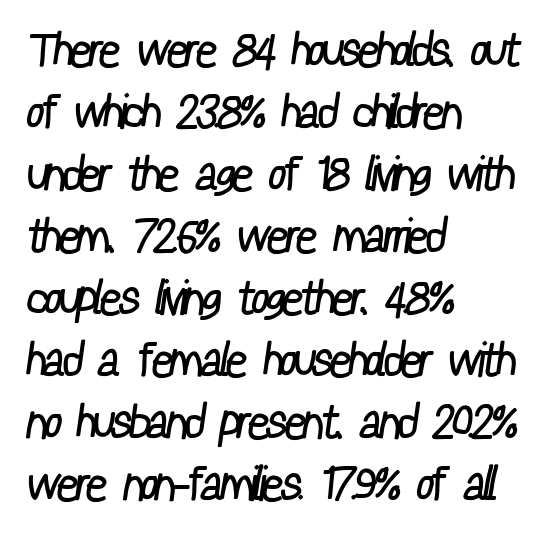
Q: Is the text bold? A: No.
Q: Is the typeface a serif or a sans-serif typeface? A: Sans-serif.
Q: Is the text underlined? A: No.
Q: How is the paragraph aligned? A: Left-aligned.
Q: Is the spacing between letters normal or unusually wide? A: Normal.
Q: Is the spacing between lines tight, normal or loose? A: Normal.
Q: Width (condensed, normal, or wide)? A: Condensed.
Q: Stroke contrast? A: Low.
Q: x-height? A: Medium.
Q: Monospaced? A: No.
